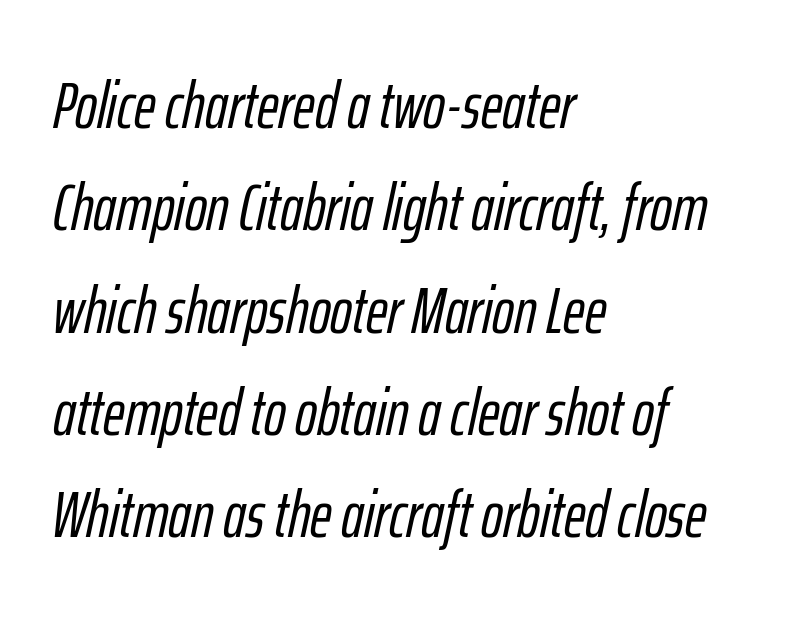
The image shows 66 px condensed type, italic (leaning right); set left-aligned, normal line spacing (1.55x), normal letter spacing, not underlined; low stroke contrast and a medium x-height.
